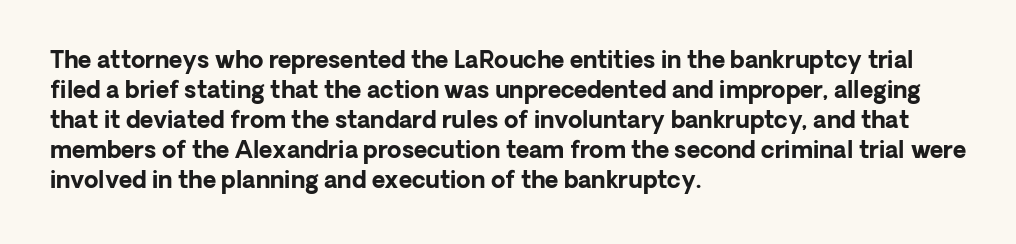
{"italic": "no", "bold": "yes", "underline": "no", "align": "left", "line_spacing": "normal", "line_spacing_ratio": 1.3, "letter_spacing": "normal", "letter_spacing_em": 0.0, "glyph_px": 23}
